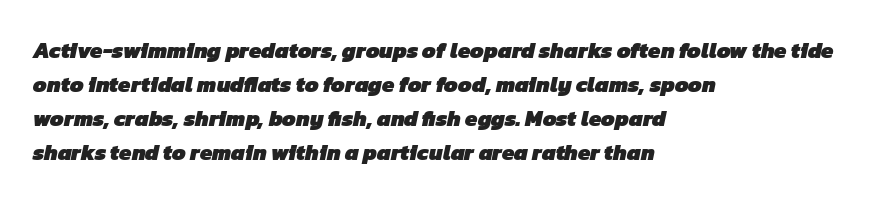
Q: Is the text bold? A: Yes.
Q: Is the text underlined? A: No.
Q: How is the paragraph aligned? A: Left-aligned.
Q: Is the spacing between letters normal or unusually wide? A: Normal.
Q: Is the spacing between lines tight, normal or loose? A: Normal.
